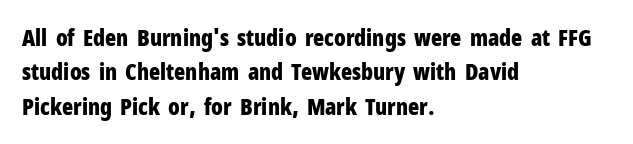
The image shows 23 px bold type, upright; set left-aligned, normal line spacing (1.5x), normal letter spacing, not underlined.
